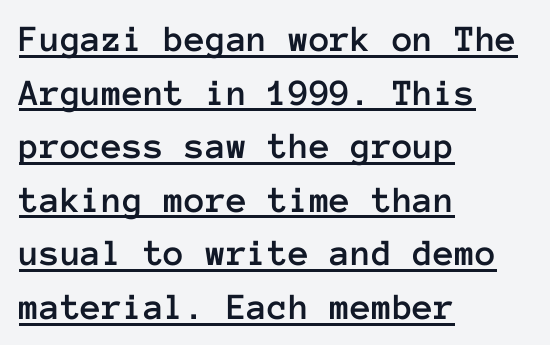
Each letter, wide or thin by design, is forced into the same width here. Decoration check: the copy is underlined. Reading down the column, the eye jumps a familiar distance to each next line. The type is set solid horizontally, with unmodified tracking. Layout note: lines flush left.
